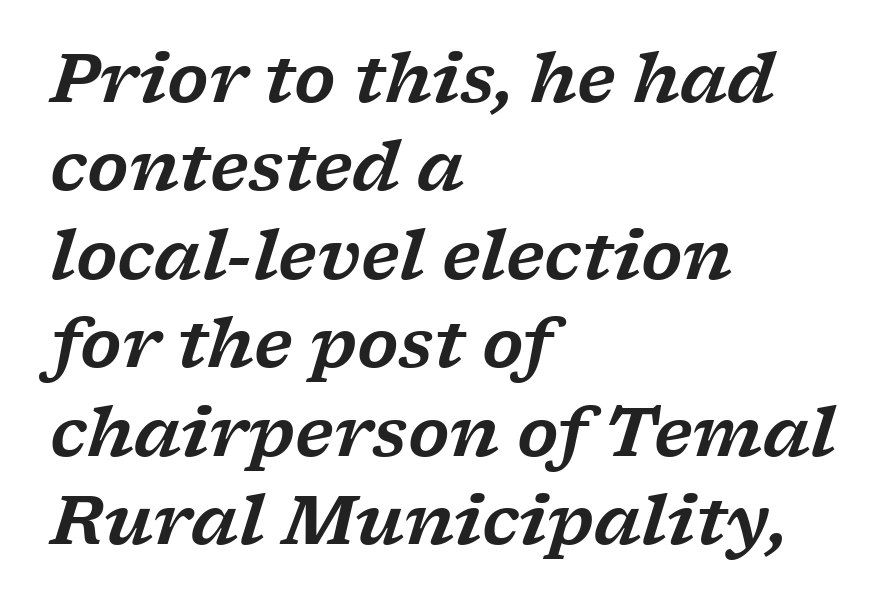
{"serif": "yes", "italic": "yes", "lean": "right", "slant_degrees": 17, "width": "wide", "stroke_contrast": "low", "x_height": "medium", "monospaced": "no", "underline": "no", "align": "left", "line_spacing": "normal", "line_spacing_ratio": 1.32, "letter_spacing": "normal", "letter_spacing_em": 0.0, "glyph_px": 67}
